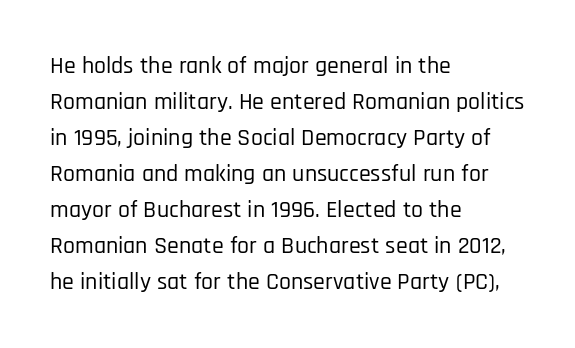
You can tell it's not italic because the verticals are truly vertical. Whoever set this chose a conventional vertical rhythm. The line texture is even and compact thanks to regular tracking. Each row of text sits above clean, open space.
